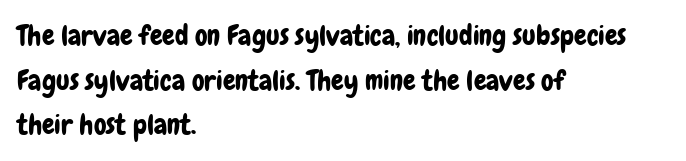
The image shows 28 px condensed sans-serif type, upright; set left-aligned, normal line spacing (1.59x), normal letter spacing, not underlined; low stroke contrast and a medium x-height.
